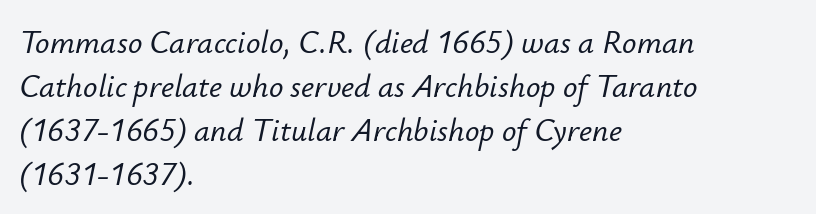
The image shows 32 px text type, italic (leaning right); set left-aligned, normal line spacing (1.37x), normal letter spacing, not underlined; low stroke contrast and a small x-height.
